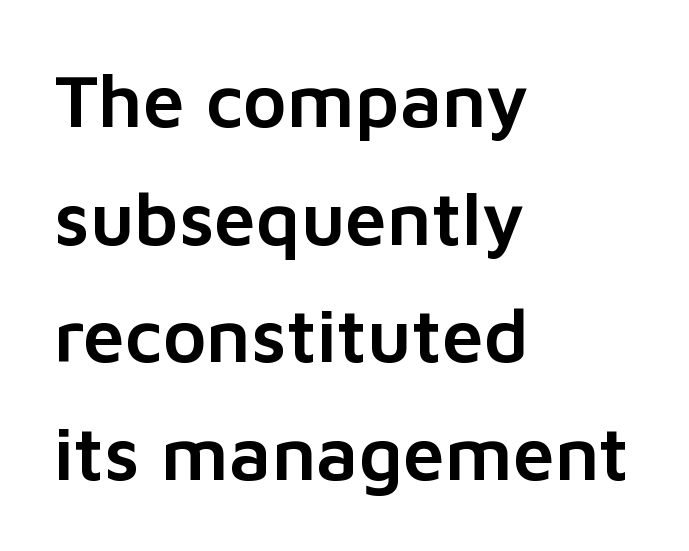
The line texture is even and compact thanks to regular tracking. These lines are set flush left with a ragged right edge. Clear beneath every line of the passage. Notice how the stems are strictly vertical — no italics here.
